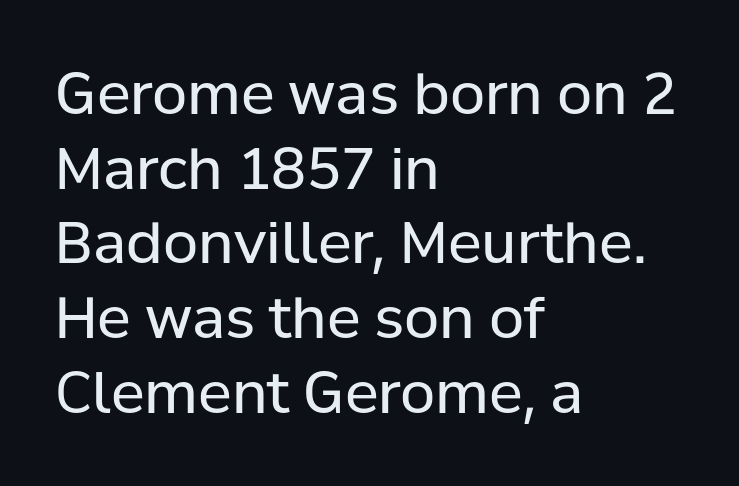
{"serif": "no", "italic": "no", "bold": "no", "weight": "regular", "width": "normal", "stroke_contrast": "low", "x_height": "medium", "monospaced": "no", "underline": "no", "align": "left", "line_spacing": "normal", "line_spacing_ratio": 1.31, "letter_spacing": "normal", "letter_spacing_em": 0.0, "glyph_px": 57}
